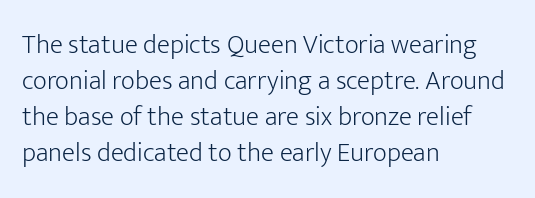
Q: Is the text bold? A: No.
Q: Is the text italic (slanted)? A: No, it is upright.
Q: Is the text underlined? A: No.
Q: How is the paragraph aligned? A: Left-aligned.
Q: Is the spacing between letters normal or unusually wide? A: Normal.
Q: Is the spacing between lines tight, normal or loose? A: Normal.
